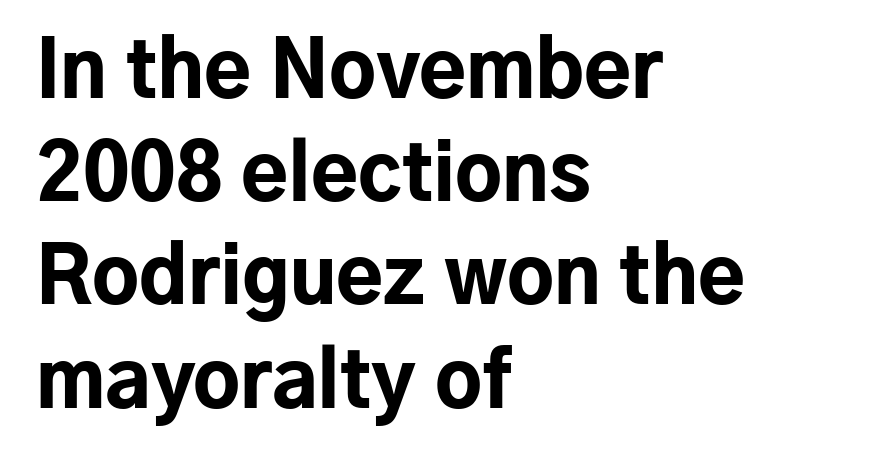
{"serif": "no", "italic": "no", "bold": "yes", "weight": "bold", "width": "normal", "stroke_contrast": "low", "x_height": "medium", "monospaced": "no", "underline": "no", "align": "left", "line_spacing": "normal", "line_spacing_ratio": 1.34, "letter_spacing": "normal", "letter_spacing_em": 0.0, "glyph_px": 77}
